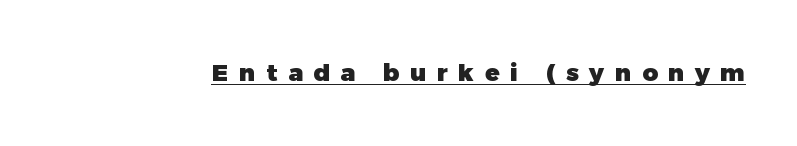
Caption: bold face, heavy strokes. A typographer would call this underscored text. Look at the tracking — it's clearly loosened, letters drifting apart.
